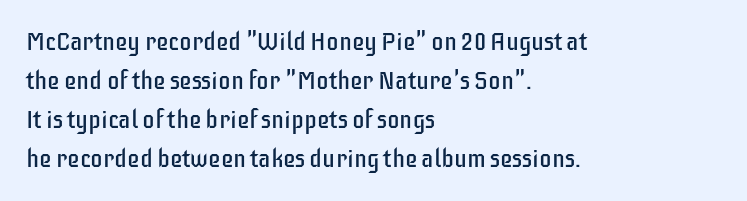
The image shows 25 px text type, upright; set left-aligned, normal line spacing (1.56x), normal letter spacing, not underlined.
